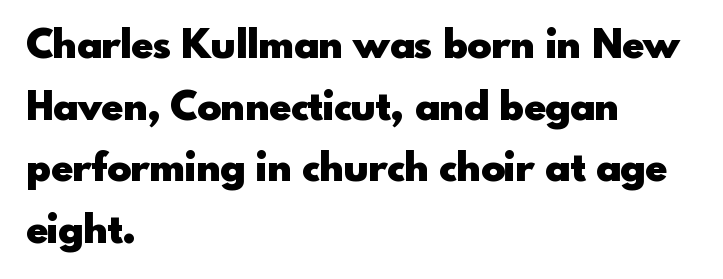
The image shows 40 px heavy sans-serif type, upright; set left-aligned, normal line spacing (1.54x), normal letter spacing, not underlined; a small x-height.
